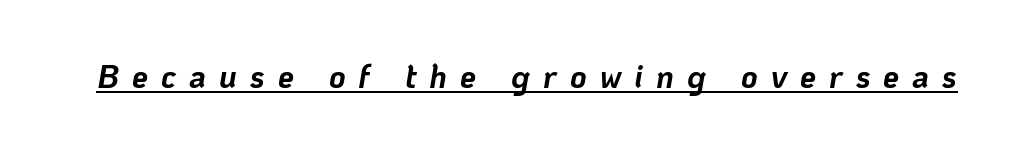
Q: Is the text bold? A: Yes.
Q: Is the text italic (slanted)? A: Yes, it leans right by about 10 degrees.
Q: Is the text underlined? A: Yes.
Q: Is the spacing between letters normal or unusually wide? A: Unusually wide.
Q: Width (condensed, normal, or wide)? A: Normal.
Q: Stroke contrast? A: Low.
Q: x-height? A: Medium.
Q: Monospaced? A: No.
